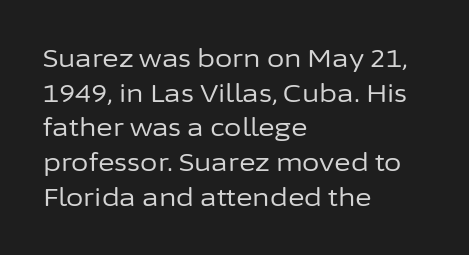
The letters stand straight up with perfectly vertical stems. The typesetter chose a ragged-right arrangement here. What's the leading like? Ordinary, nothing unusual. Nothing unusual about the tracking: characters are spaced as the font intends. Is the stroke heavy? The answer is a plain regular-or-lighter.
